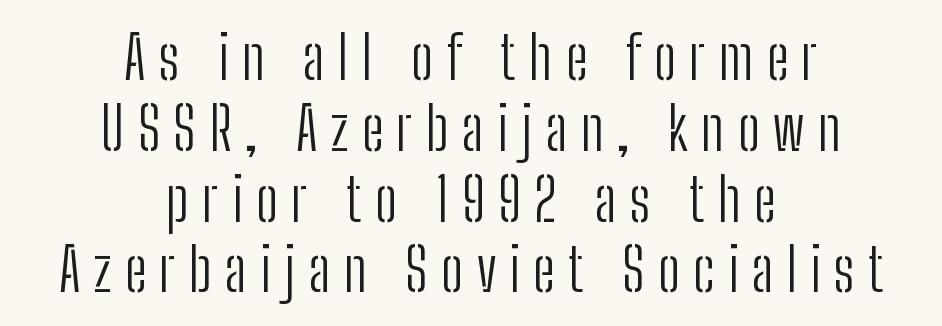
The image shows 60 px light, condensed sans-serif type, upright; set centered, line spacing 1.18x, unusually wide letter spacing (+0.22 em), not underlined; low stroke contrast and a medium x-height.
